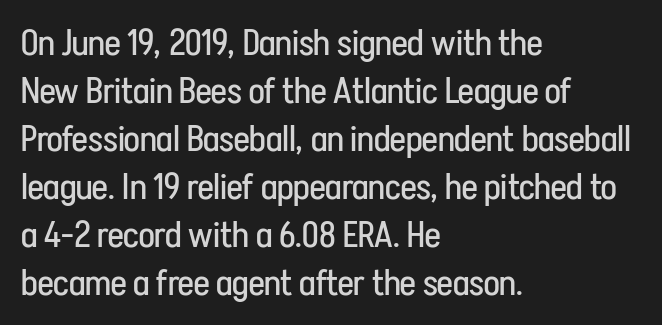
Q: Is the text bold? A: No.
Q: Is the text italic (slanted)? A: No, it is upright.
Q: Is the typeface a serif or a sans-serif typeface? A: Sans-serif.
Q: Is the text underlined? A: No.
Q: How is the paragraph aligned? A: Left-aligned.
Q: Is the spacing between letters normal or unusually wide? A: Normal.
Q: Is the spacing between lines tight, normal or loose? A: Normal.
Q: Width (condensed, normal, or wide)? A: Condensed.
Q: Stroke contrast? A: Low.
Q: x-height? A: Medium.
Q: Monospaced? A: No.
